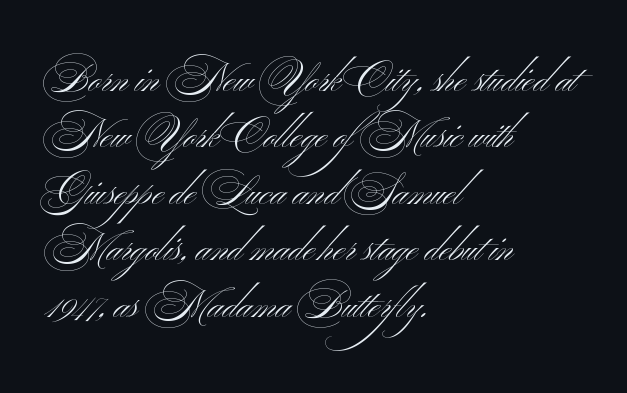
{"serif": "no", "bold": "no", "weight": "light", "width": "wide", "stroke_contrast": "medium", "x_height": "small", "monospaced": "no", "underline": "no", "align": "left", "line_spacing": "normal", "line_spacing_ratio": 1.41, "letter_spacing": "normal", "letter_spacing_em": 0.0, "glyph_px": 40}
